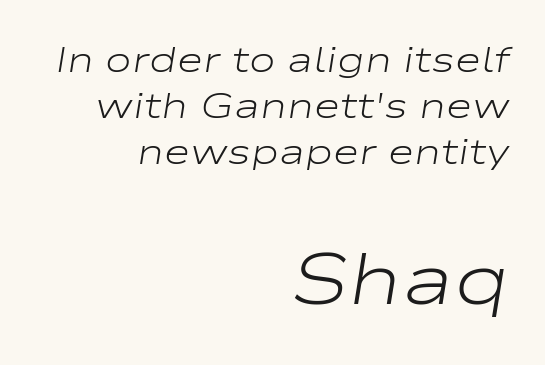
Q: Is the text bold? A: No.
Q: Is the text italic (slanted)? A: Yes, it leans right by about 9 degrees.
Q: Is the text underlined? A: No.
Q: How is the paragraph aligned? A: Right-aligned.
Q: Is the spacing between letters normal or unusually wide? A: Normal.
Q: Is the spacing between lines tight, normal or loose? A: Normal.
Q: Which block of text is set in a larger size, the first (top) or the second (bottom)? A: The second (bottom) one.
Q: Width (condensed, normal, or wide)? A: Wide.
Q: Stroke contrast? A: Low.
Q: x-height? A: Medium.
Q: Monospaced? A: No.
